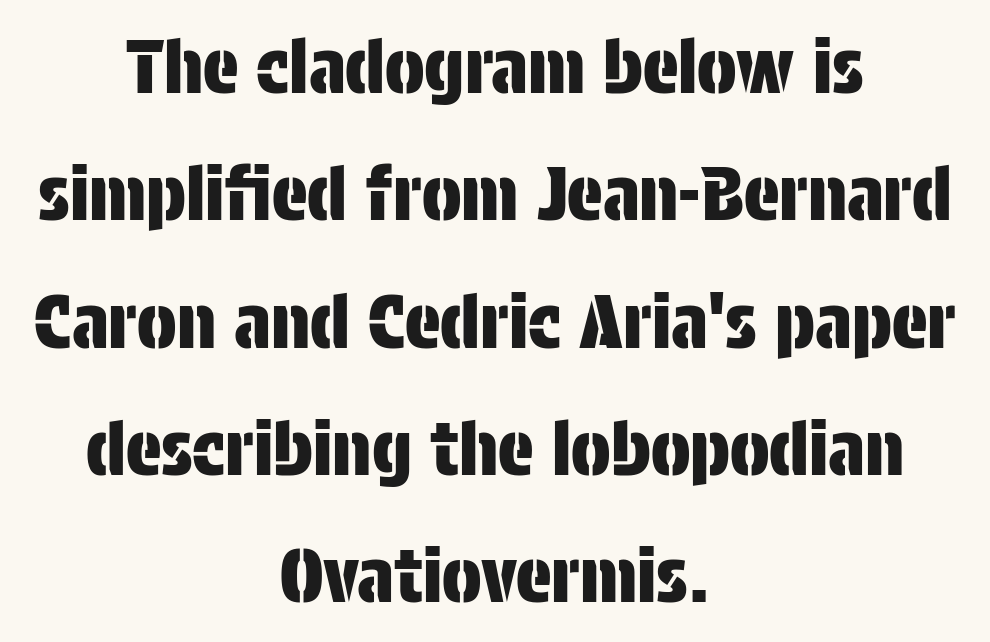
Decoration check: the copy has no underline. The rendering shows plain stroke endings on the letterforms — a sans-serif design. Both edges are ragged and mirror each other, which tells us the setting is centered. Each letter keeps its own natural width here, so spacing adapts to shape. Posture: straight, roman, zero tilt.
